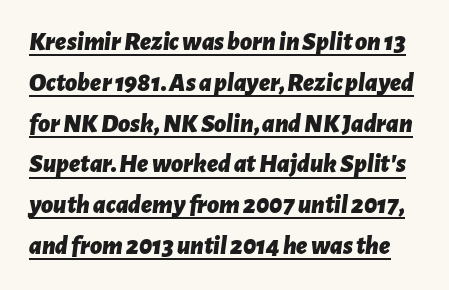
{"italic": "yes", "lean": "right", "slant_degrees": 7, "bold": "yes", "underline": "yes", "line_spacing": "normal", "line_spacing_ratio": 1.57, "letter_spacing": "normal", "letter_spacing_em": 0.0, "glyph_px": 26}
